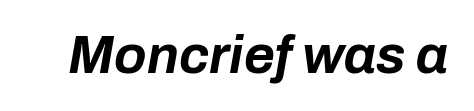
Look at the stroke-to-counter ratio: heavy, a bold. Each word holds together tightly as a unit, with standard inter-letter gaps. Looking at the ascenders, they clearly lean. Varying glyph widths throughout — classic text-font behaviour.
